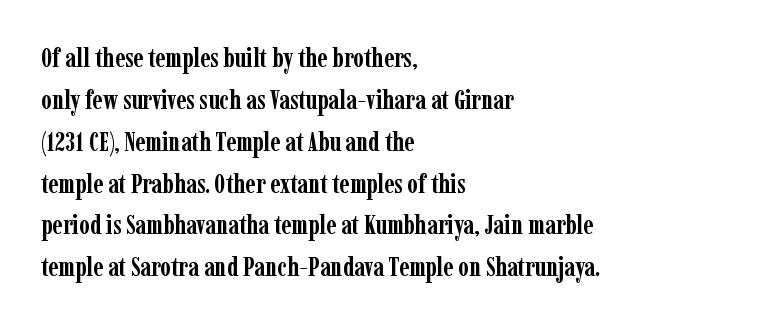
Q: Is the text bold? A: Yes.
Q: Is the text italic (slanted)? A: No, it is upright.
Q: Is the text underlined? A: No.
Q: How is the paragraph aligned? A: Left-aligned.
Q: Is the spacing between letters normal or unusually wide? A: Normal.
Q: Is the spacing between lines tight, normal or loose? A: Normal.
